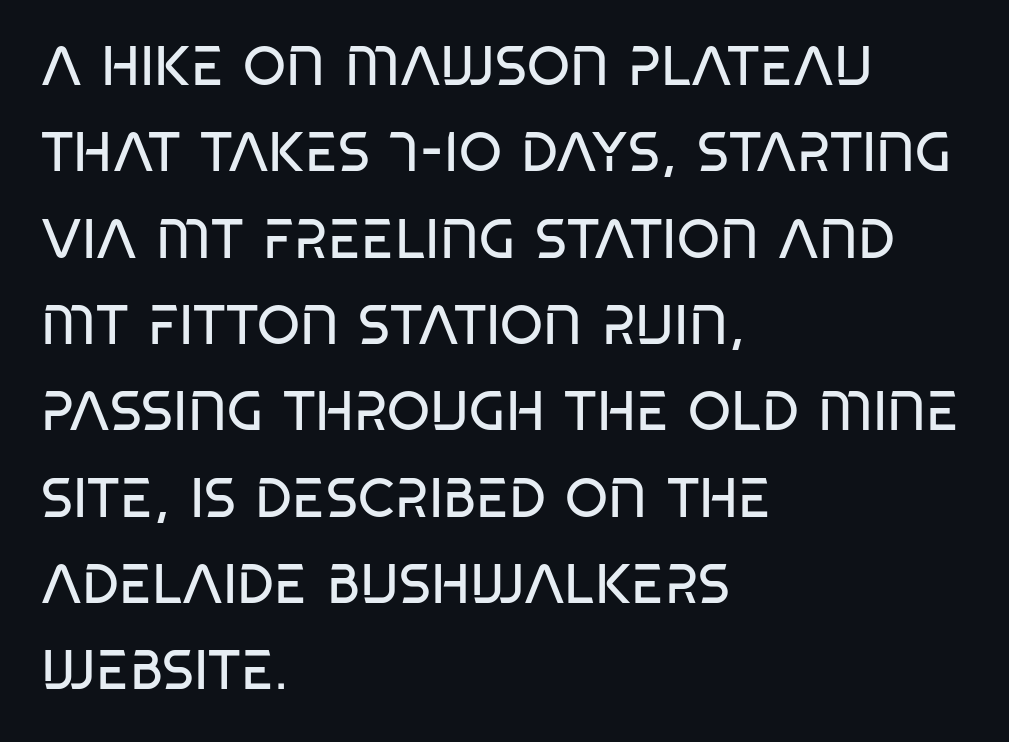
{"serif": "no", "italic": "no", "bold": "no", "weight": "regular", "width": "condensed", "stroke_contrast": "low", "x_height": "large", "monospaced": "no", "underline": "no", "align": "left", "line_spacing": "normal", "line_spacing_ratio": 1.57, "letter_spacing": "normal", "letter_spacing_em": 0.0, "glyph_px": 55}
